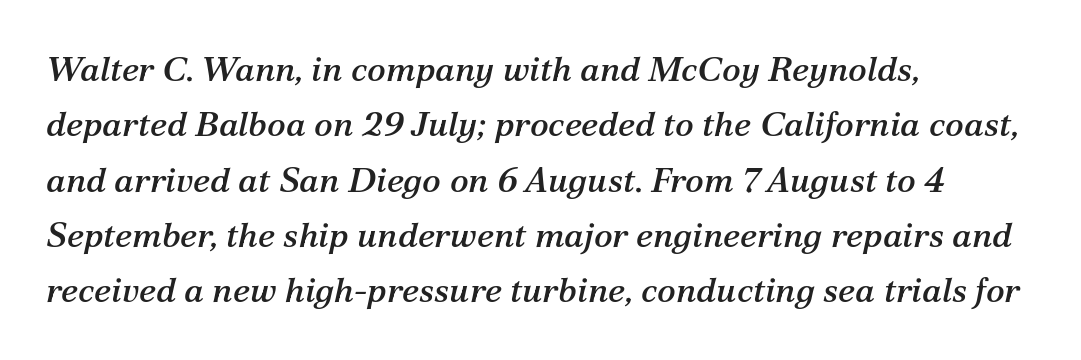
How would I describe the line gaps? Plain and ordinary. Unlike a clean sans, this face finishes its strokes with serifs. Notice how the passage keeps a crisp vertical edge on the left only. There is no visible air inserted between adjacent glyphs. The face used here is proportionally spaced, like ordinary book or web type.
